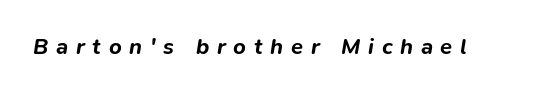
{"italic": "yes", "lean": "right", "slant_degrees": 9, "bold": "yes", "underline": "no", "letter_spacing": "wide", "letter_spacing_em": 0.35, "glyph_px": 22}
